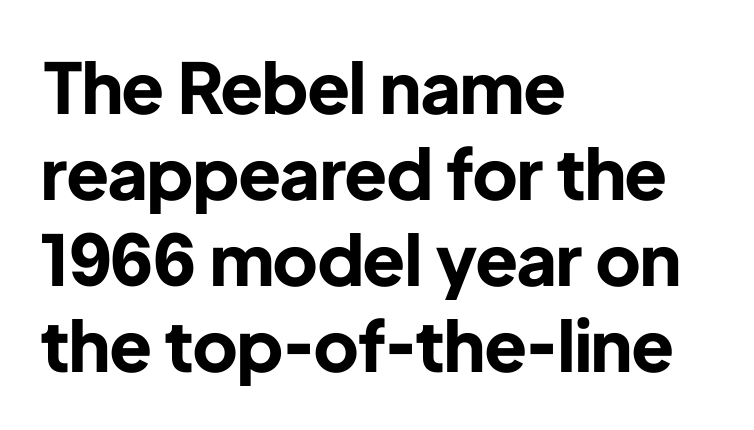
The image shows 70 px bold sans-serif type, upright; set left-aligned, line spacing 1.23x, normal letter spacing, not underlined; low stroke contrast and a medium x-height.
